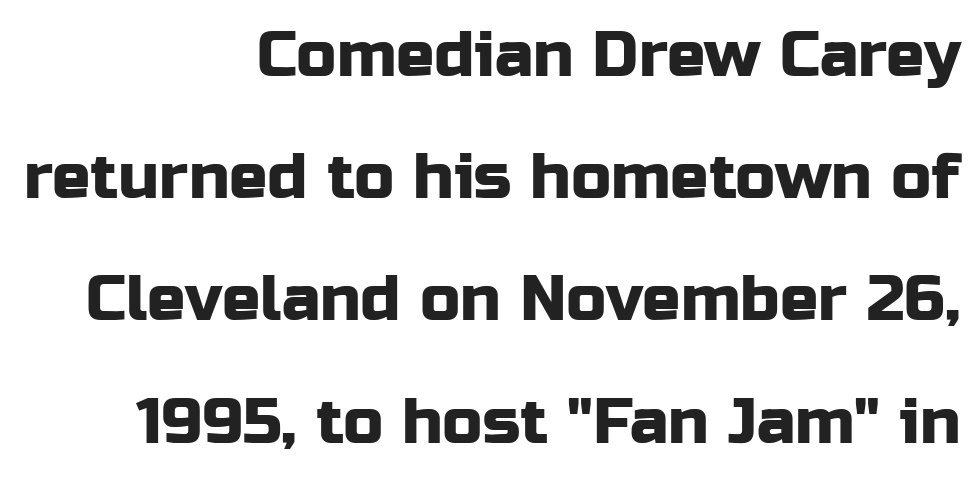
The image shows 64 px sans-serif type, upright; set right-aligned, loose line spacing (1.91x), normal letter spacing, not underlined; low stroke contrast and a medium x-height.
